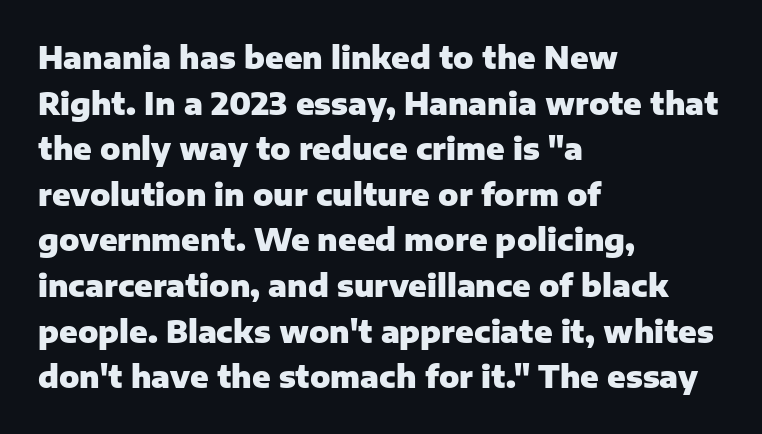
{"serif": "no", "italic": "no", "bold": "yes", "weight": "heavy", "width": "normal", "stroke_contrast": "low", "x_height": "medium", "monospaced": "no", "underline": "no", "align": "left", "line_spacing": "normal", "line_spacing_ratio": 1.52, "letter_spacing": "normal", "letter_spacing_em": 0.0, "glyph_px": 30}
